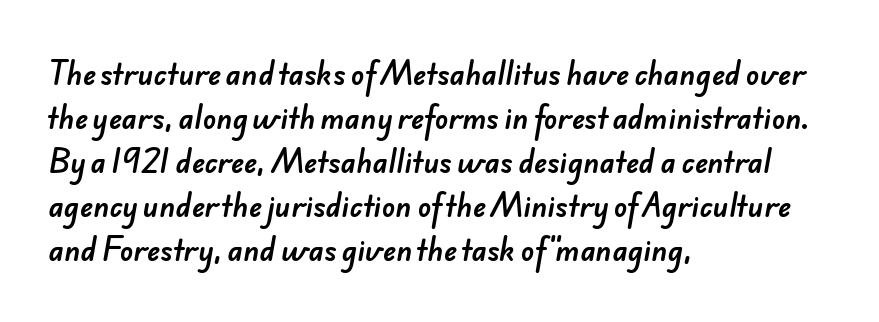
In terms of leading, this rendering sits right in the middle. Left-aligned paragraph, ragged on the right. Check where the strokes stop: nothing finishes them off — pure sans. Underline: absent. Is this a fixed-width face? No — the glyphs have proportional, varying widths.
